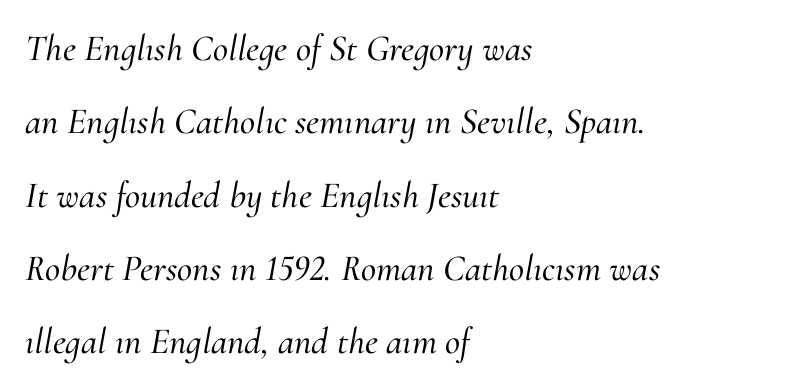
{"serif": "yes", "italic": "yes", "lean": "right", "slant_degrees": 10, "width": "normal", "stroke_contrast": "medium", "x_height": "small", "monospaced": "no", "underline": "no", "align": "left", "line_spacing": "loose", "line_spacing_ratio": 1.98, "letter_spacing": "normal", "letter_spacing_em": 0.0, "glyph_px": 37}
